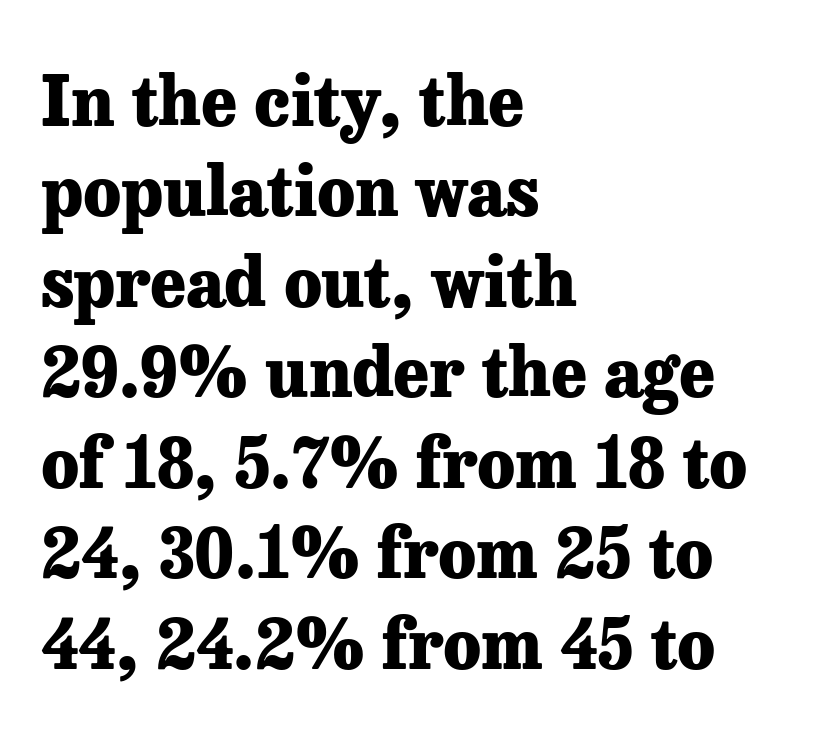
Q: Is the text bold? A: Yes.
Q: Is the text italic (slanted)? A: No, it is upright.
Q: Is the typeface a serif or a sans-serif typeface? A: Serif.
Q: Is the text underlined? A: No.
Q: How is the paragraph aligned? A: Left-aligned.
Q: Is the spacing between letters normal or unusually wide? A: Normal.
Q: Is the spacing between lines tight, normal or loose? A: Normal.
Q: Width (condensed, normal, or wide)? A: Normal.
Q: Stroke contrast? A: Low.
Q: x-height? A: Medium.
Q: Monospaced? A: No.
